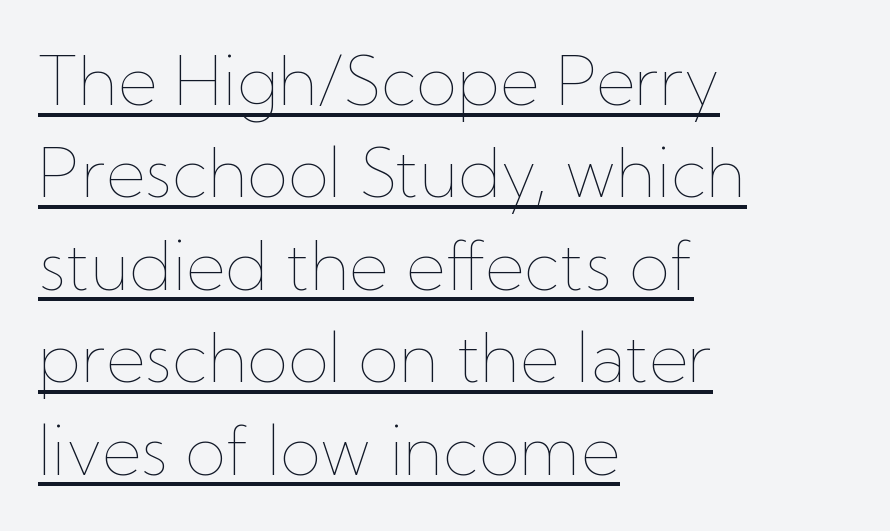
Q: Is the text bold? A: No.
Q: Is the text italic (slanted)? A: No, it is upright.
Q: Is the text underlined? A: Yes.
Q: How is the paragraph aligned? A: Left-aligned.
Q: Is the spacing between letters normal or unusually wide? A: Normal.
Q: Is the spacing between lines tight, normal or loose? A: Normal.
Q: Width (condensed, normal, or wide)? A: Normal.
Q: Stroke contrast? A: Low.
Q: x-height? A: Medium.
Q: Monospaced? A: No.
